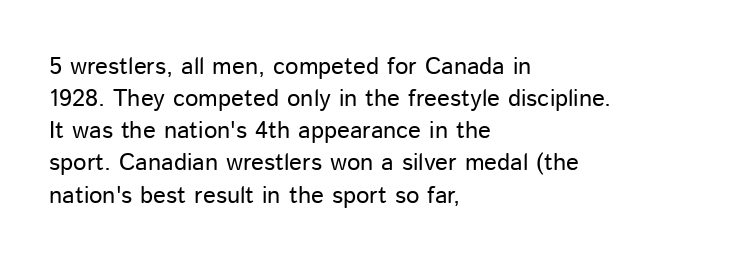
{"italic": "no", "bold": "no", "underline": "no", "align": "left", "line_spacing": "normal", "line_spacing_ratio": 1.34, "letter_spacing": "normal", "letter_spacing_em": 0.0, "glyph_px": 24}
